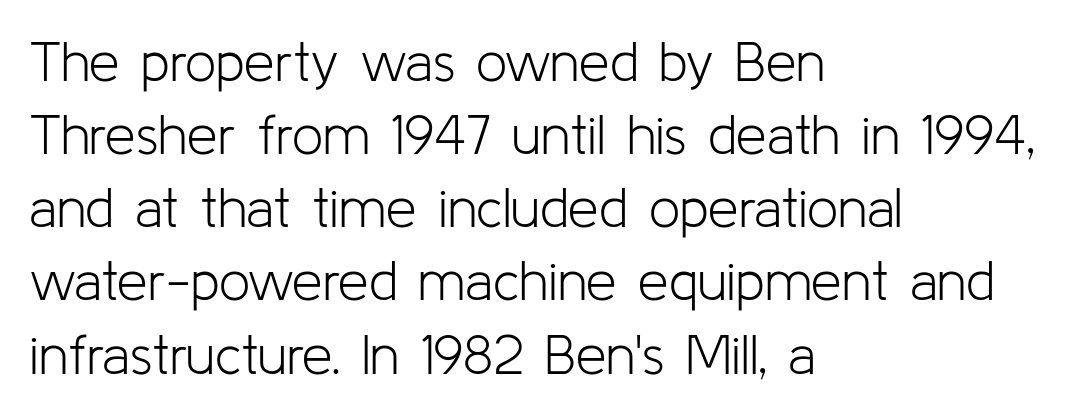
The image shows 55 px light sans-serif type, upright; set left-aligned, normal line spacing (1.33x), normal letter spacing, not underlined; low stroke contrast and a medium x-height.
